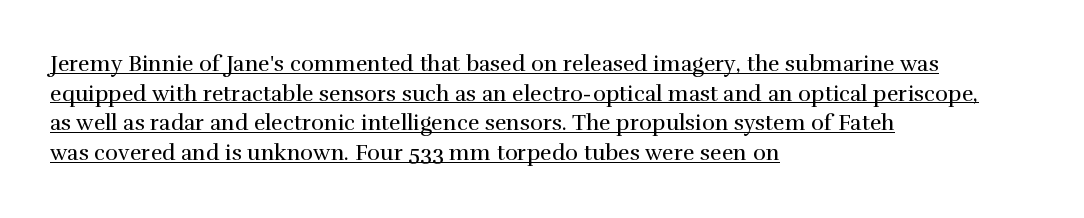
The image shows 22 px text type, upright; set left-aligned, normal line spacing (1.35x), normal letter spacing, underlined.
